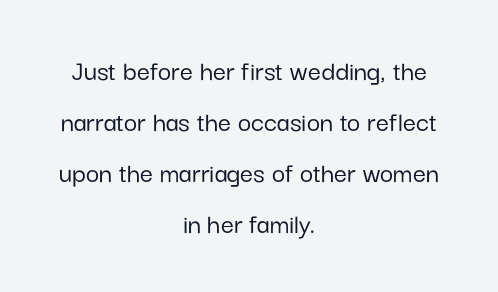
Type style note: lacks serifs. Quick note: underline off. Does the lettering tilt? It doesn't — this is upright. Each line is balanced around a shared central axis.
